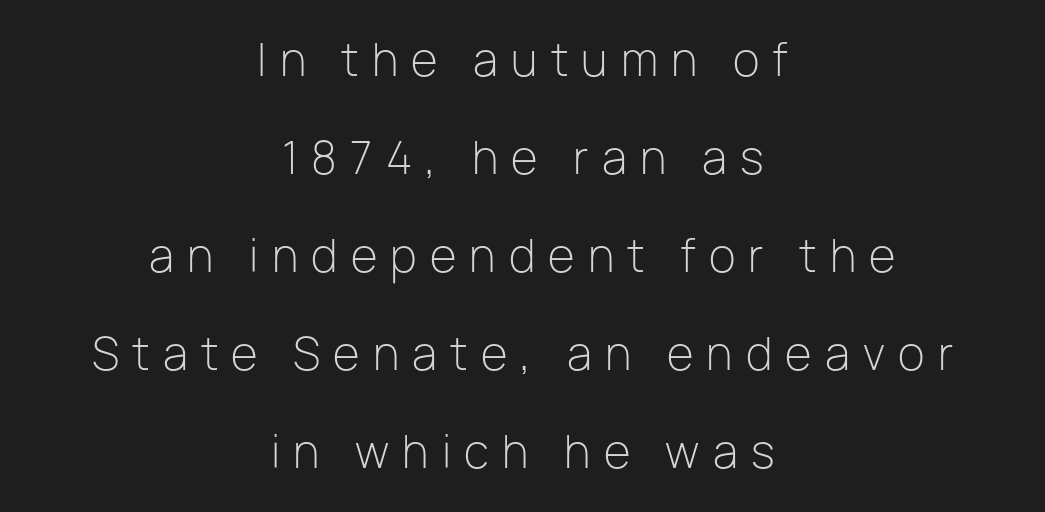
Letters have the restrained weight of plain body copy at most. Do the characters align in a grid? No, the font is proportional. The setting favours the middle, as headings and verse often do. Unlike italic type, these characters show no tilt at all. The gaps between neighbouring characters are conspicuously large.
